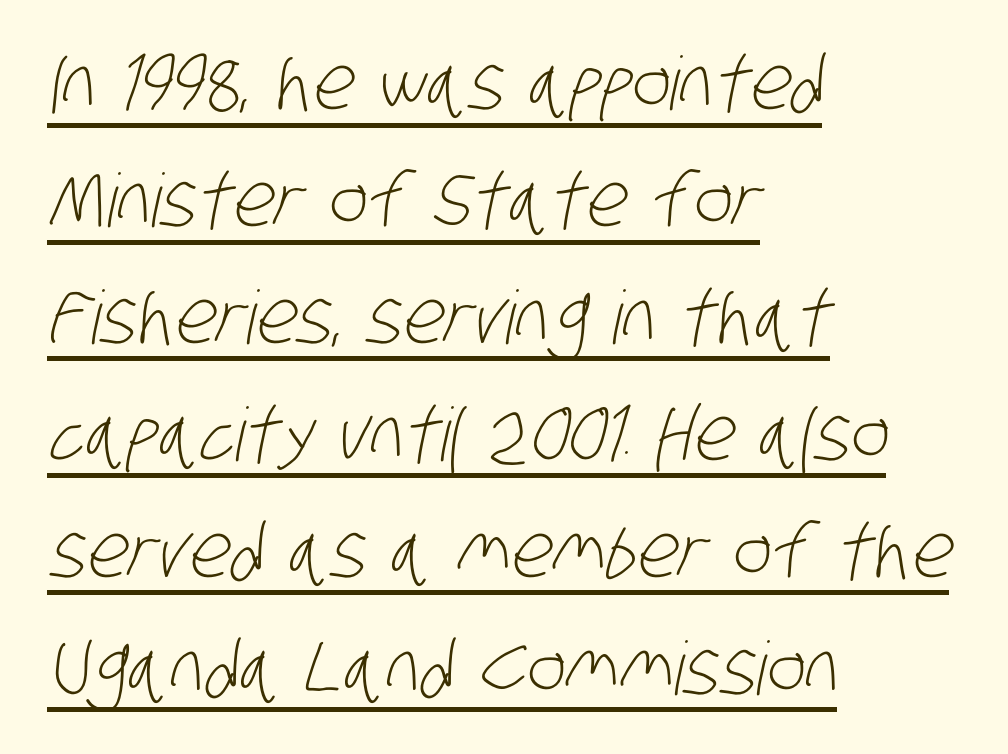
The image shows 74 px light, condensed sans-serif type; set left-aligned, normal line spacing (1.58x), normal letter spacing, underlined; low stroke contrast and a large x-height.
